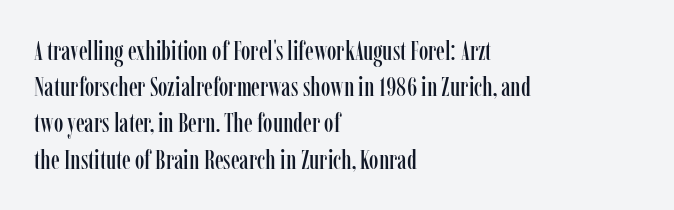
The image shows 27 px text type, upright; set left-aligned, normal line spacing (1.34x), normal letter spacing, not underlined.
